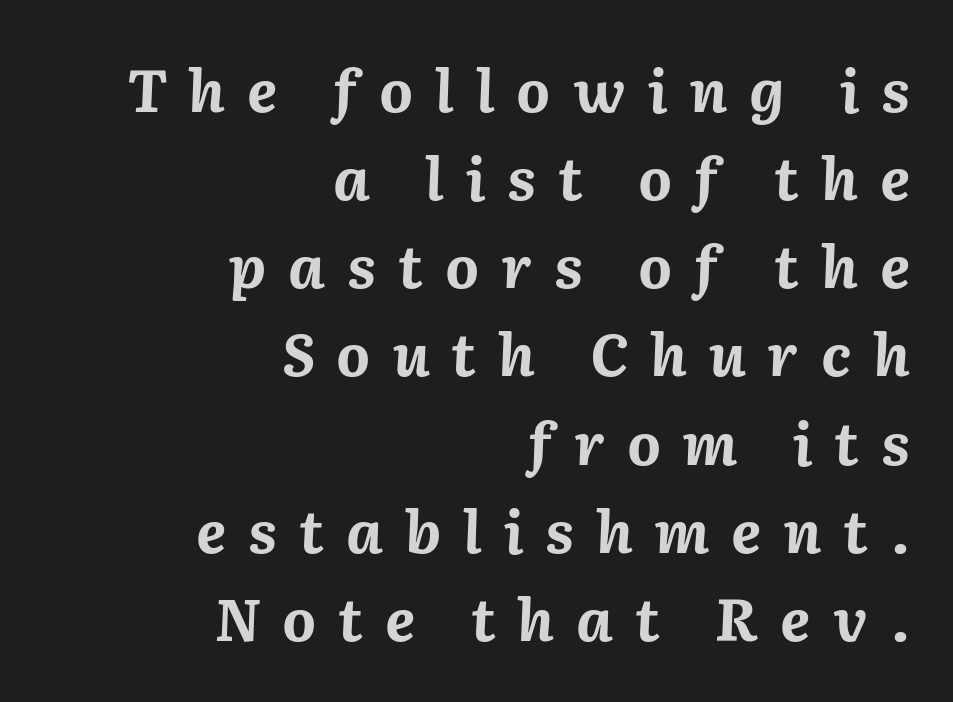
The leading is moderate, giving the passage an even texture. The passage shown leans; its letterforms are oblique. You'd pick this weight for a headline — it's a proper bold. Looks like regular typesetting: each glyph gets only the width it needs. Visually the block forms a straight wall on the right and a jagged coastline on the left.
